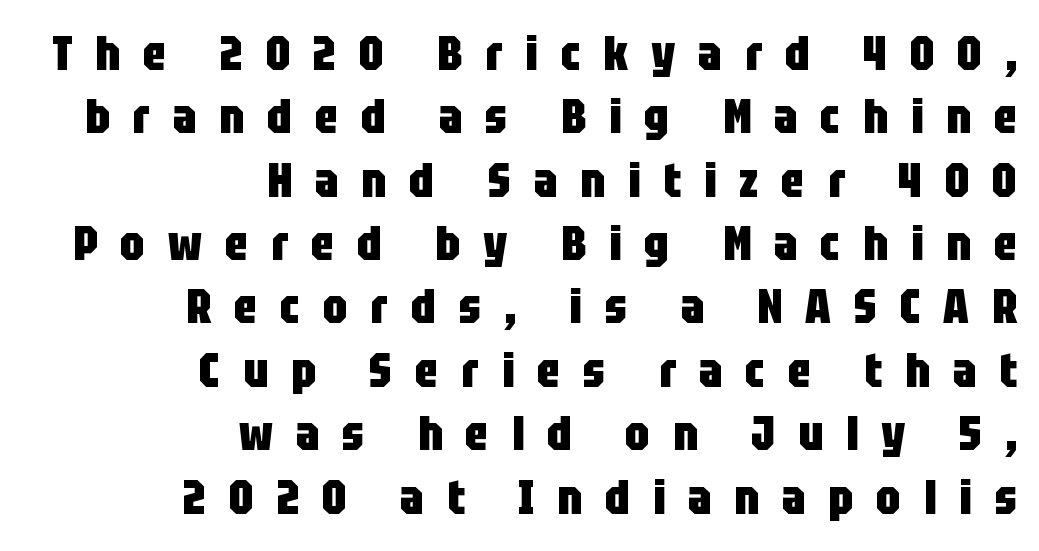
{"serif": "no", "italic": "no", "bold": "yes", "weight": "heavy", "width": "condensed", "stroke_contrast": "low", "x_height": "large", "monospaced": "no", "underline": "no", "align": "right", "line_spacing": "normal", "line_spacing_ratio": 1.32, "letter_spacing": "wide", "letter_spacing_em": 0.48, "glyph_px": 48}
